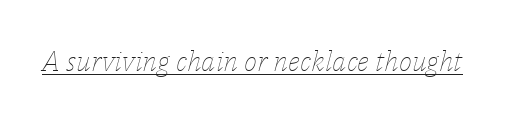
Q: Is the text bold? A: No.
Q: Is the text italic (slanted)? A: Yes, it leans right by about 14 degrees.
Q: Is the text underlined? A: Yes.
Q: Is the spacing between letters normal or unusually wide? A: Normal.
Q: Width (condensed, normal, or wide)? A: Normal.
Q: Stroke contrast? A: Low.
Q: x-height? A: Medium.
Q: Monospaced? A: No.
